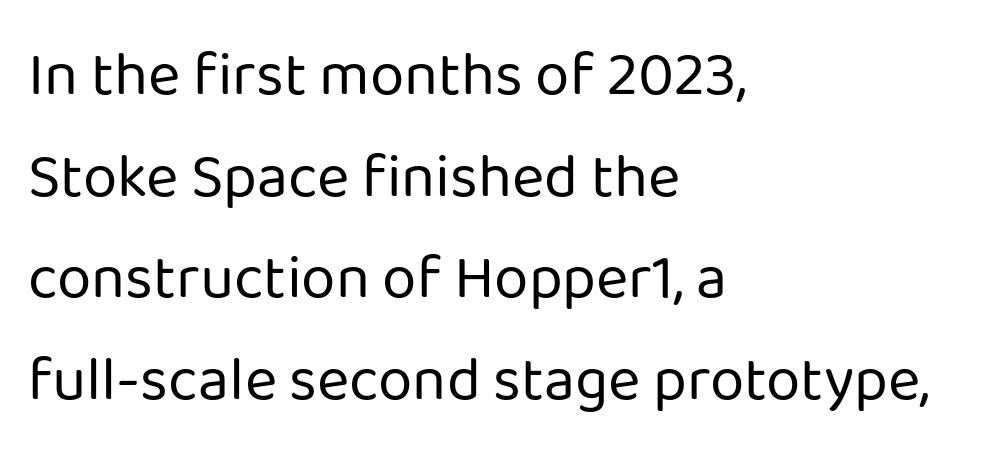
The image shows 62 px regular-weight sans-serif type, upright; set left-aligned, normal line spacing (1.64x), normal letter spacing, not underlined; low stroke contrast and a medium x-height.
